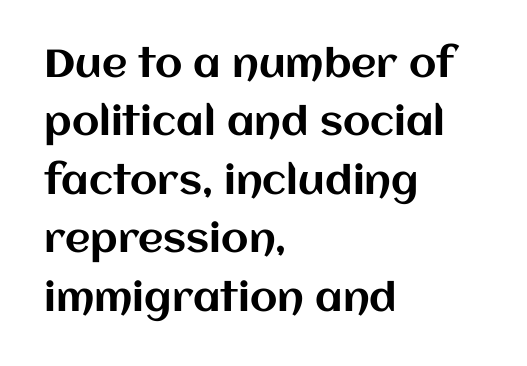
The image shows 39 px text type, upright; set left-aligned, normal line spacing (1.5x), normal letter spacing, not underlined; medium stroke contrast and a large x-height.
